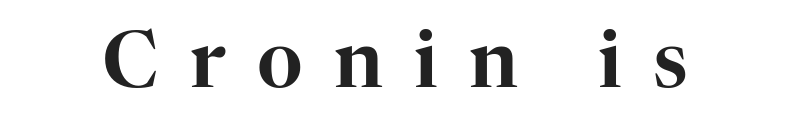
Display-style spreading of the glyphs; the letterfit is very open. Spacing verdict: proportional, widths tailored to each character. Vertical strokes here are truly vertical. A clean baseline with only descenders dipping below it. Unlike a clean sans, this face finishes its strokes with serifs.
